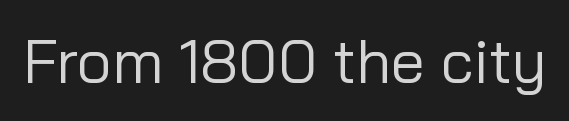
{"serif": "no", "italic": "no", "bold": "no", "weight": "regular", "width": "normal", "stroke_contrast": "low", "x_height": "medium", "monospaced": "no", "underline": "no", "letter_spacing": "normal", "letter_spacing_em": 0.0, "glyph_px": 61}
